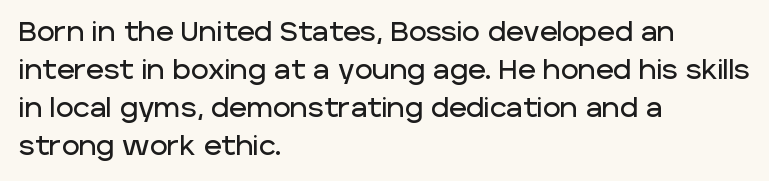
Q: Is the text italic (slanted)? A: No, it is upright.
Q: Is the text underlined? A: No.
Q: How is the paragraph aligned? A: Left-aligned.
Q: Is the spacing between letters normal or unusually wide? A: Normal.
Q: Is the spacing between lines tight, normal or loose? A: Normal.
